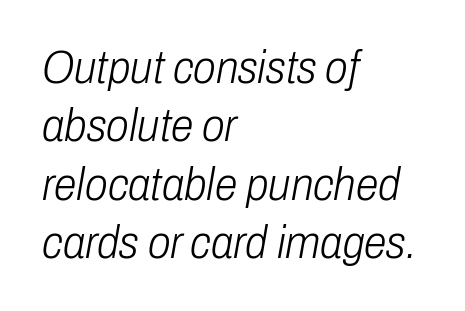
The image shows 46 px light, condensed type, italic (leaning right); set left-aligned, normal line spacing (1.27x), normal letter spacing, not underlined; low stroke contrast and a medium x-height.
